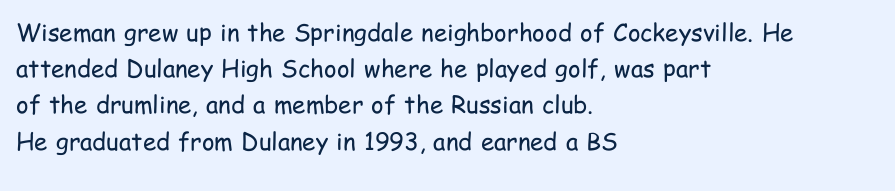
The image shows 24 px text type, upright; set left-aligned, normal line spacing (1.51x), normal letter spacing, not underlined.
